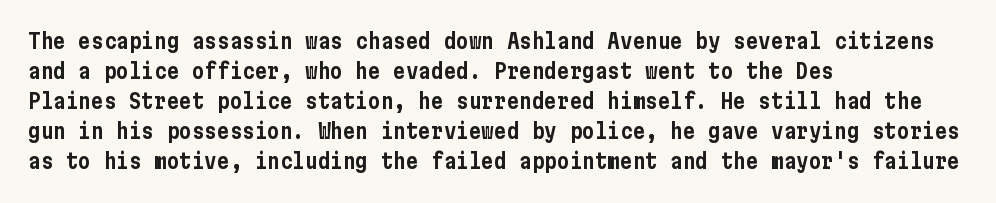
The image shows 21 px text type, upright; set left-aligned, normal line spacing (1.43x), normal letter spacing, not underlined.
